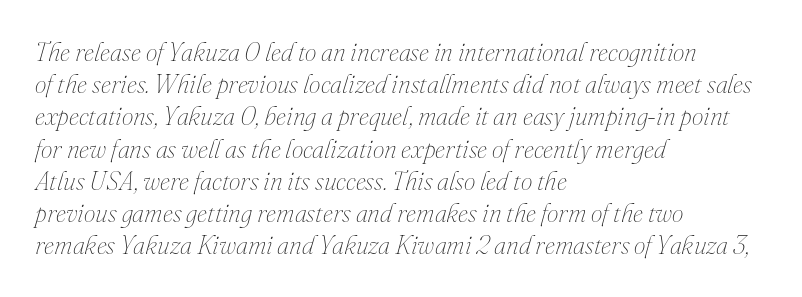
A clean baseline with only descenders dipping below it. You could call the tracking neutral — neither tight nor loose. A student would call this left alignment; a typographer would say flush left, rag right. Bold? No — there's no thickening of the strokes. The specimen reads as italic at a glance.
